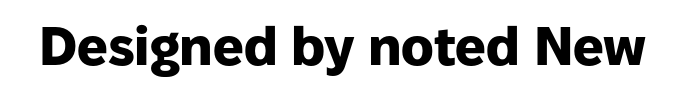
Q: Is the text bold? A: Yes.
Q: Is the text italic (slanted)? A: No, it is upright.
Q: Is the typeface a serif or a sans-serif typeface? A: Sans-serif.
Q: Is the text underlined? A: No.
Q: Is the spacing between letters normal or unusually wide? A: Normal.
Q: Width (condensed, normal, or wide)? A: Normal.
Q: Stroke contrast? A: Low.
Q: x-height? A: Medium.
Q: Monospaced? A: No.
